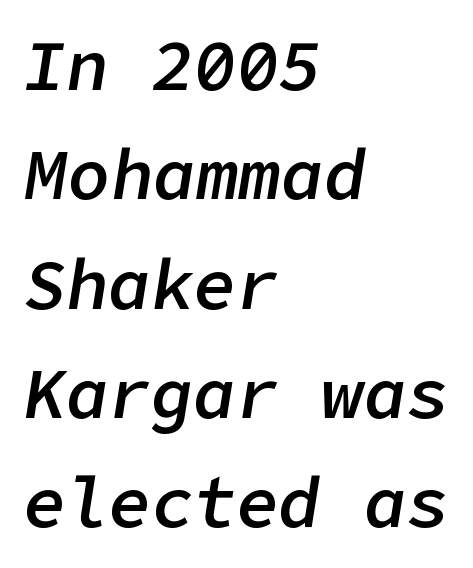
Q: Is the text bold? A: Semi-bold.
Q: Is the text italic (slanted)? A: Yes, it leans right by about 9 degrees.
Q: Is the text underlined? A: No.
Q: How is the paragraph aligned? A: Left-aligned.
Q: Is the spacing between letters normal or unusually wide? A: Normal.
Q: Is the spacing between lines tight, normal or loose? A: Normal.
Q: Width (condensed, normal, or wide)? A: Normal.
Q: Stroke contrast? A: Low.
Q: x-height? A: Medium.
